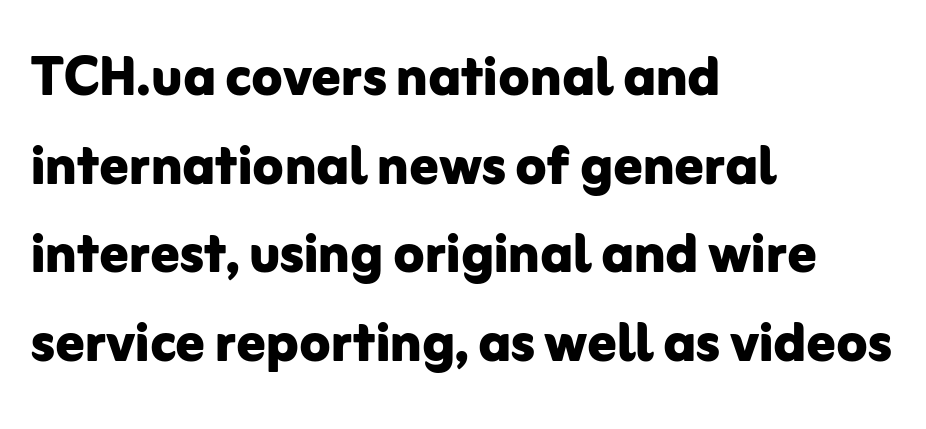
Type without underlining. Unlike italic type, these characters show no tilt at all. Line spacing here is normal. I'd call this a sans setting — the letters go barefoot. Horizontal alignment here is leftward, the default for most running prose. Tracking here is standard; glyphs follow each other at the usual distance.
